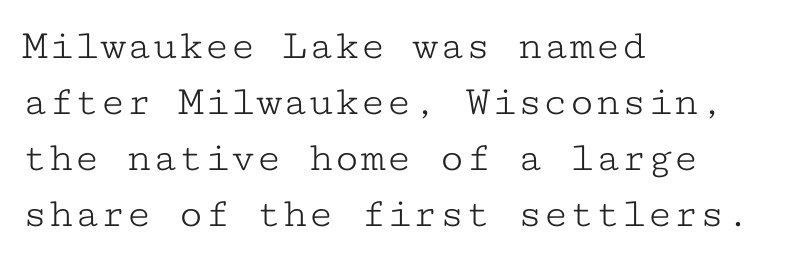
The image shows 43 px light, wide serif type, upright, monospaced; set left-aligned, normal line spacing (1.3x), normal letter spacing, not underlined; low stroke contrast and a medium x-height.
